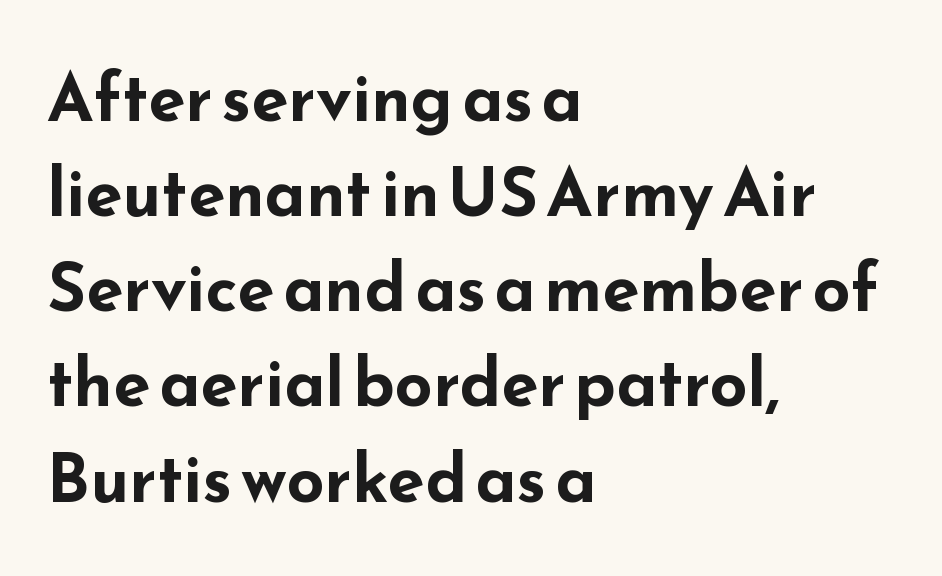
The rendering uses a moderate line-height, typical for paragraphs. Style check: upright. In terms of weight, the rendering is a true, heavy bold. Unmarked baselines from the first word to the last. What kind of face is this? One without serifs — a sans. The horizontal fit of the characters is conventional and even.
